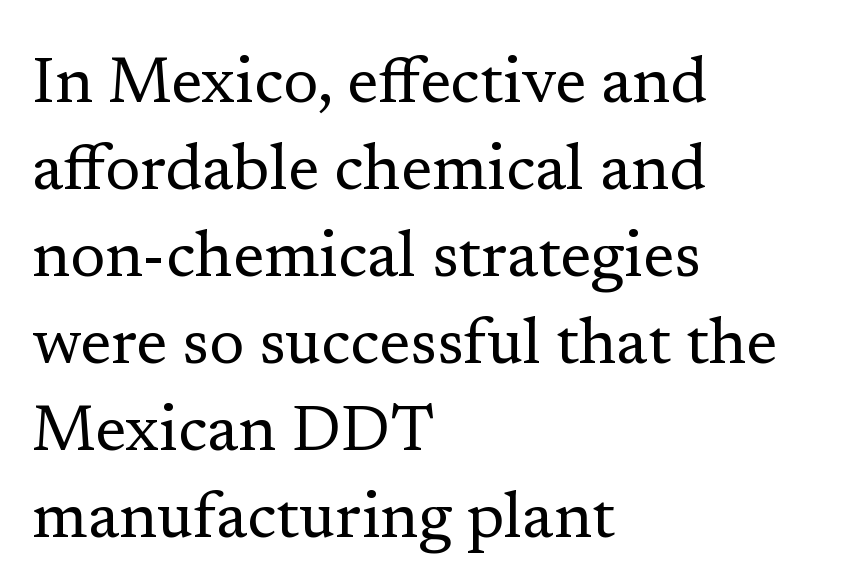
The image shows 64 px regular-weight serif type, upright; set left-aligned, normal line spacing (1.36x), normal letter spacing, not underlined; low stroke contrast and a medium x-height.
